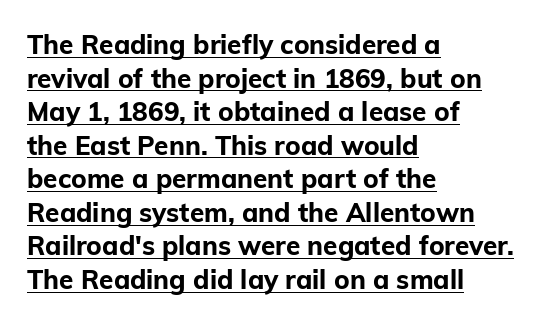
Q: Is the text bold? A: Yes.
Q: Is the text italic (slanted)? A: No, it is upright.
Q: Is the text underlined? A: Yes.
Q: How is the paragraph aligned? A: Left-aligned.
Q: Is the spacing between letters normal or unusually wide? A: Normal.
Q: Is the spacing between lines tight, normal or loose? A: Normal.
